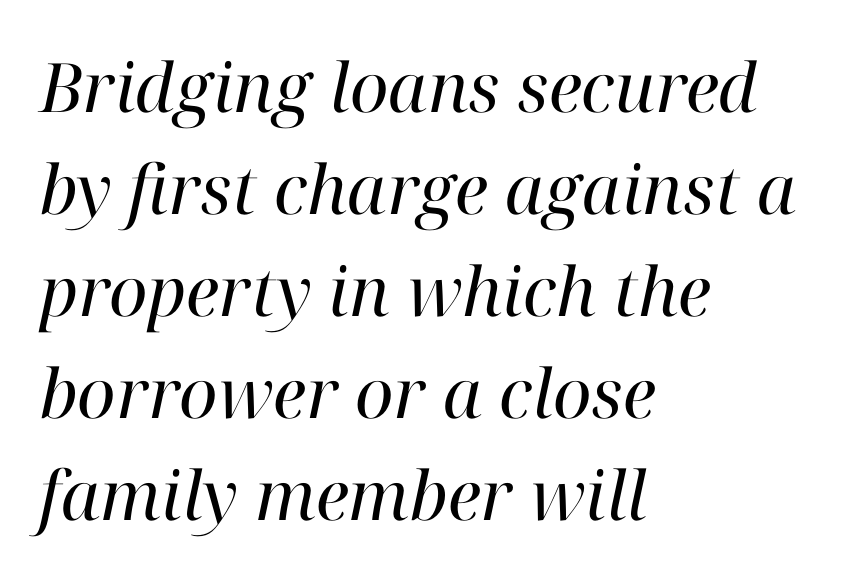
{"serif": "yes", "italic": "yes", "lean": "right", "slant_degrees": 12, "bold": "no", "weight": "regular", "width": "normal", "stroke_contrast": "high", "x_height": "medium", "monospaced": "no", "underline": "no", "align": "left", "line_spacing": "normal", "line_spacing_ratio": 1.5, "letter_spacing": "normal", "letter_spacing_em": 0.0, "glyph_px": 68}
